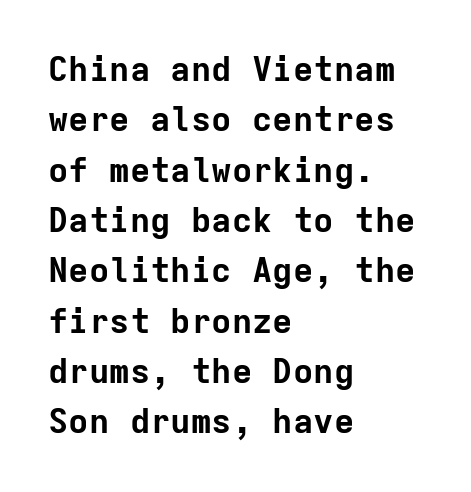
A classic flush-left, rag-right setting is used for this passage. Unmarked baselines from the first word to the last. Default kerning and tracking; the words read as compact shapes. Summary of vertical rhythm: regular, with standard interline spacing. When letters stand straight like this, we call the style roman or upright.
